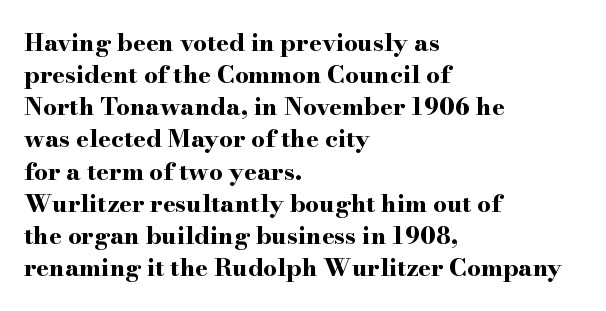
{"italic": "no", "bold": "yes", "underline": "no", "align": "left", "line_spacing": "normal", "line_spacing_ratio": 1.34, "letter_spacing": "normal", "letter_spacing_em": 0.0, "glyph_px": 24}
